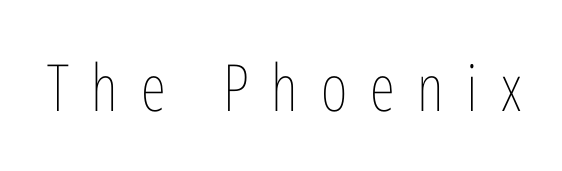
Q: Is the text bold? A: No.
Q: Is the text italic (slanted)? A: No, it is upright.
Q: Is the text underlined? A: No.
Q: Is the spacing between letters normal or unusually wide? A: Unusually wide.
Q: Width (condensed, normal, or wide)? A: Condensed.
Q: Stroke contrast? A: Low.
Q: x-height? A: Medium.
Q: Monospaced? A: No.
